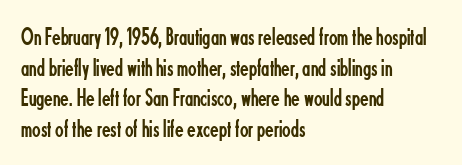
{"italic": "no", "bold": "no", "underline": "no", "align": "left", "line_spacing_ratio": 1.23, "letter_spacing": "normal", "letter_spacing_em": 0.0, "glyph_px": 25}
